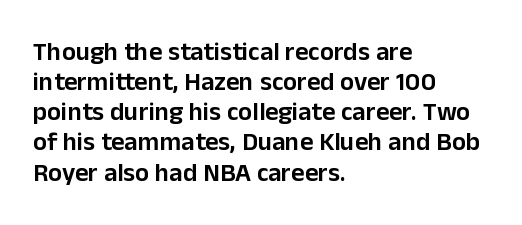
I'd describe the lettering as semibold — firm but not a full bold. Quick note: not italic, upright. The specimen omits any rule beneath the text block's lines. Visually the block forms a straight wall on the left and a jagged coastline on the right. In terms of letterspacing, this is plain default setting.
